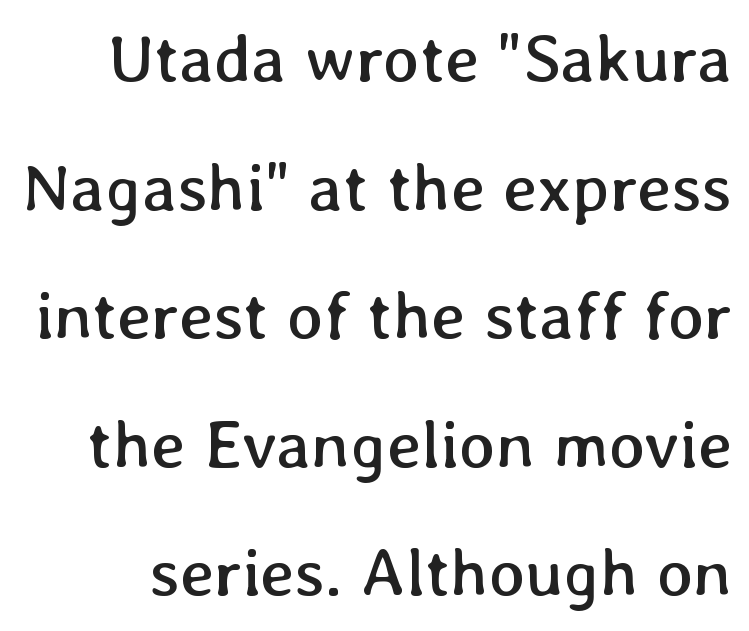
The image shows 68 px regular-weight type, upright; set line spacing 1.89x, normal letter spacing, not underlined; low stroke contrast and a medium x-height.
